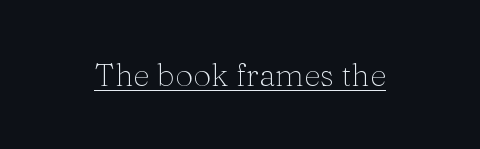
{"serif": "yes", "italic": "no", "bold": "no", "weight": "light", "width": "normal", "stroke_contrast": "medium", "x_height": "medium", "monospaced": "no", "underline": "yes", "letter_spacing": "normal", "letter_spacing_em": 0.0, "glyph_px": 32}
